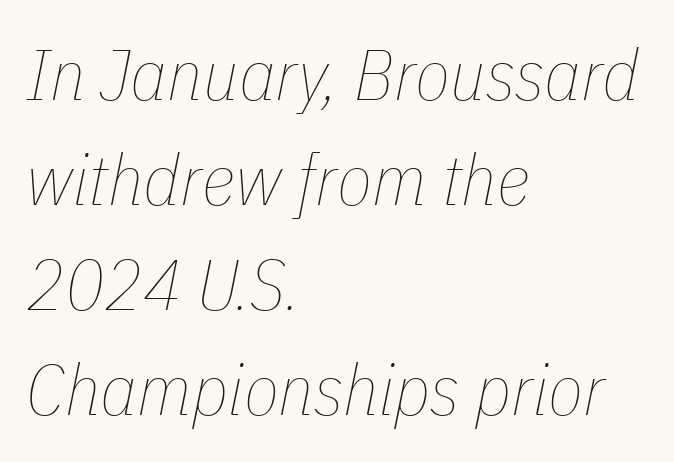
{"italic": "yes", "lean": "right", "slant_degrees": 11, "bold": "no", "weight": "thin", "width": "condensed", "stroke_contrast": "low", "x_height": "medium", "monospaced": "no", "underline": "no", "align": "left", "line_spacing": "normal", "line_spacing_ratio": 1.46, "letter_spacing": "normal", "letter_spacing_em": 0.0, "glyph_px": 72}
